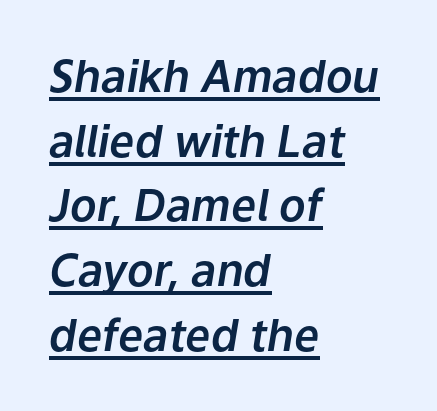
The image shows 44 px text type, italic (leaning right); set left-aligned, normal line spacing (1.47x), normal letter spacing, underlined; low stroke contrast and a medium x-height.
